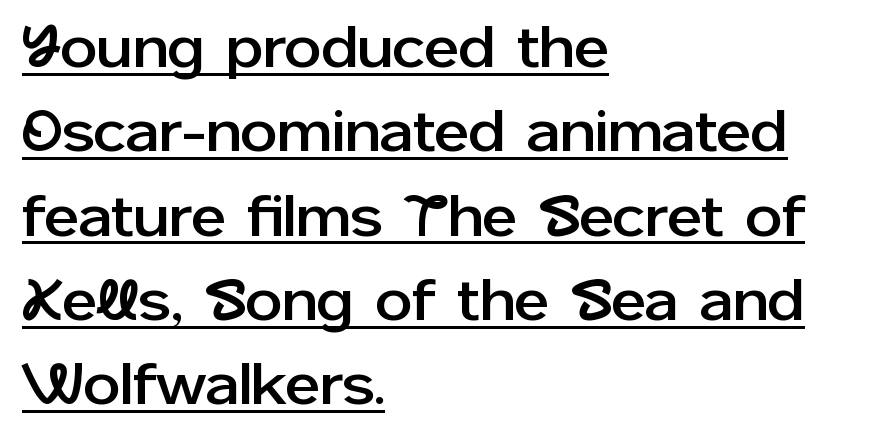
The compositor pushed each line to the left boundary. Does the type have serifs? No, each stem ends abruptly. You could call the tracking neutral — neither tight nor loose. The specimen includes a rule beneath the text block's lines. Evenly set lines give the paragraph a standard silhouette.
